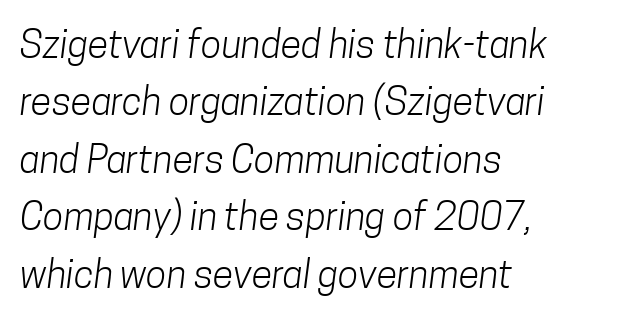
The gaps between neighbouring characters are ordinary and unremarkable. Proportional: the letters do not fall into vertical columns. Reading down the column, the eye jumps a familiar distance to each next line. Teacher's note: observe the even left margin — that is flush-left alignment. Unbolded letterforms with no extra heft.
